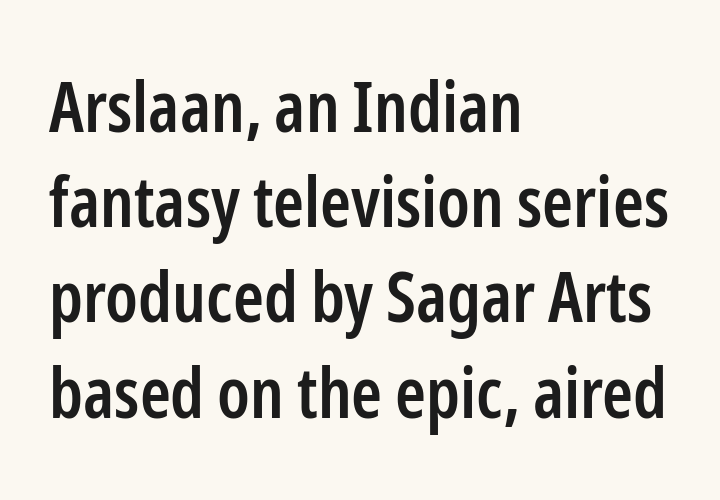
The image shows 70 px semibold, condensed sans-serif type, upright; set left-aligned, normal line spacing (1.36x), normal letter spacing, not underlined; low stroke contrast and a medium x-height.
